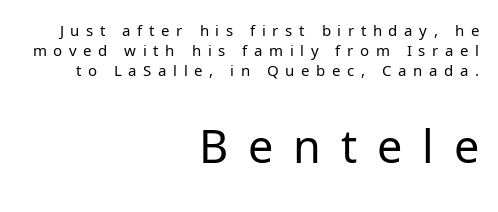
The image shows 45 px regular-weight sans-serif type, upright; set right-aligned, normal line spacing (1.32x), unusually wide letter spacing (+0.44 em), not underlined; the second (bottom) block is 3.0x larger; low stroke contrast and a medium x-height.
